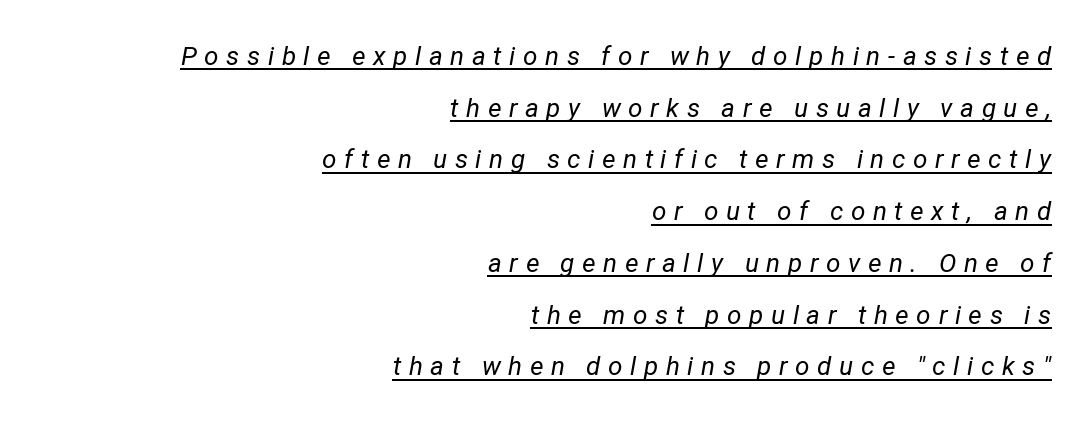
This rendering widens character spacing well past its baseline value. What decoration does the sample have? An underline. Vertical stems look standard width or narrower in stroke. Compared with ordinary roman type, these characters are visibly tilted. Every row of glyphs terminates at an identical x-position on the right. Successive baselines arrive slowly, with a big drop between each.
